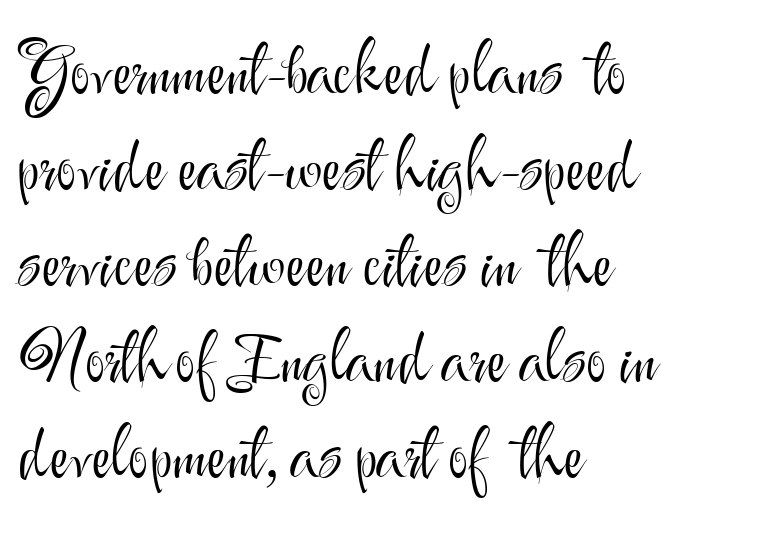
{"serif": "no", "bold": "no", "weight": "light", "width": "normal", "stroke_contrast": "medium", "x_height": "small", "monospaced": "no", "underline": "no", "align": "left", "line_spacing": "normal", "line_spacing_ratio": 1.41, "letter_spacing": "normal", "letter_spacing_em": 0.0, "glyph_px": 68}
